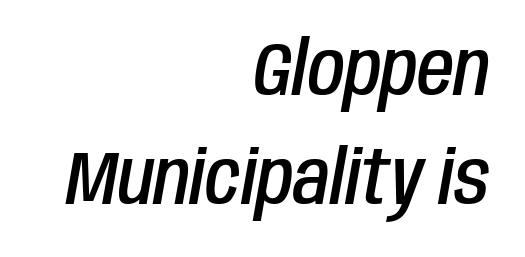
Q: Is the text bold? A: Semi-bold.
Q: Is the text italic (slanted)? A: Yes, it leans right by about 10 degrees.
Q: Is the text underlined? A: No.
Q: How is the paragraph aligned? A: Right-aligned.
Q: Is the spacing between letters normal or unusually wide? A: Normal.
Q: Is the spacing between lines tight, normal or loose? A: Normal.
Q: Width (condensed, normal, or wide)? A: Condensed.
Q: Stroke contrast? A: Low.
Q: x-height? A: Large.
Q: Monospaced? A: No.
